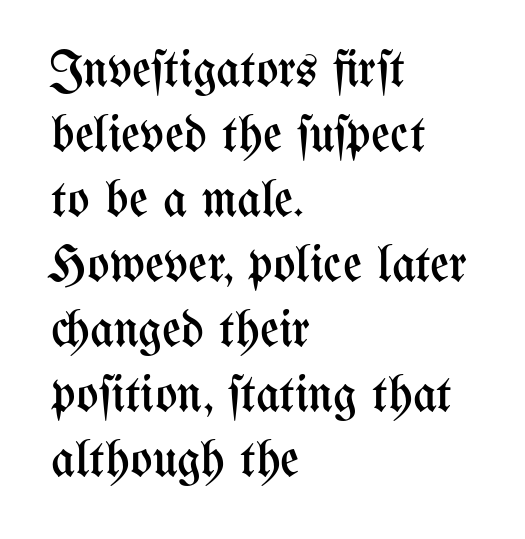
{"italic": "no", "bold": "no", "weight": "regular", "width": "condensed", "stroke_contrast": "medium", "x_height": "medium", "monospaced": "no", "underline": "no", "align": "left", "line_spacing": "normal", "line_spacing_ratio": 1.25, "letter_spacing": "normal", "letter_spacing_em": 0.0, "glyph_px": 52}
